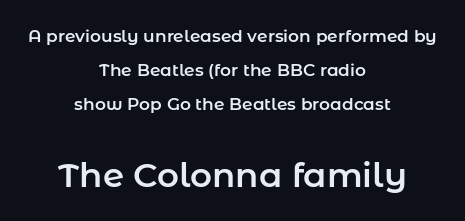
{"serif": "no", "italic": "no", "width": "normal", "stroke_contrast": "low", "x_height": "medium", "monospaced": "no", "underline": "no", "align": "center", "line_spacing": "loose", "line_spacing_ratio": 1.99, "letter_spacing": "normal", "letter_spacing_em": 0.0, "larger_block": "second", "size_ratio": 2.0, "glyph_px": 34}
